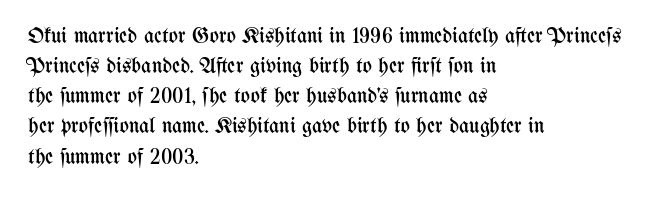
The letterforms sit shoulder to shoulder at normal distance. The space directly below the letters is spotless. Counters stay open thanks to moderate or lighter strokes. The vertical gap from one line to the next is medium. Ascenders rise straight up at ninety degrees. The ragged edge is on the right, which tells us the setting is flush left.
